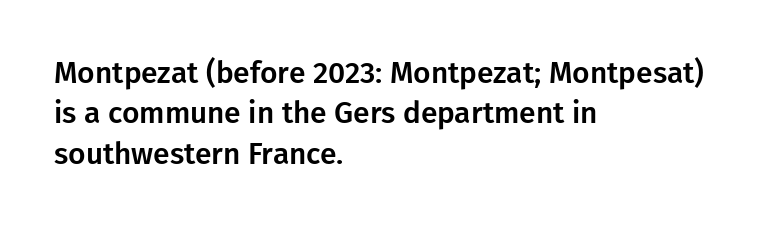
The image shows 30 px sans-serif type, upright; set left-aligned, normal line spacing (1.35x), normal letter spacing, not underlined; low stroke contrast and a medium x-height.
